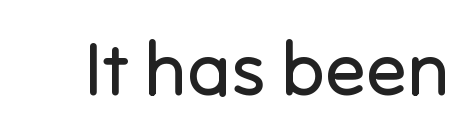
The rendering uses natural spacing where letterforms have individual widths. Default kerning and tracking; the words read as compact shapes. Do the letters lean? They stand straight. Honestly, there is no underline to notice here at all. Each letter's strokes conclude bluntly, with no projecting serifs. Is this a heavy cut? Hardly; it is regular or lighter.
